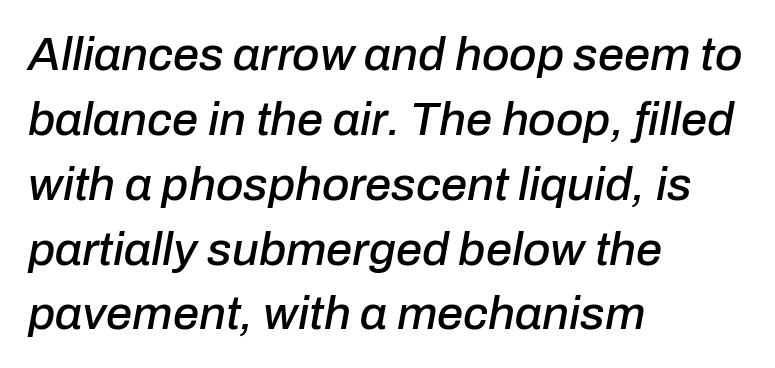
Q: Is the text italic (slanted)? A: Yes, it leans right by about 10 degrees.
Q: Is the text underlined? A: No.
Q: How is the paragraph aligned? A: Left-aligned.
Q: Is the spacing between letters normal or unusually wide? A: Normal.
Q: Is the spacing between lines tight, normal or loose? A: Normal.
Q: Width (condensed, normal, or wide)? A: Normal.
Q: Stroke contrast? A: Low.
Q: x-height? A: Medium.
Q: Monospaced? A: No.
